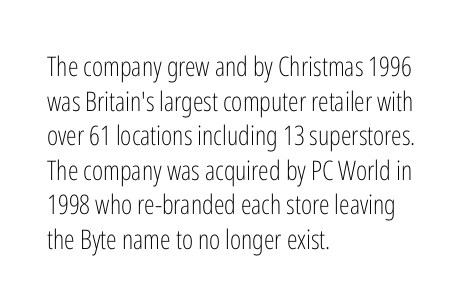
The block of text has a typical density, with ordinary space between rows. Which margin do the lines hug? The left one — the right edge is uneven. The space directly below the letters is spotless. This is the regular roman posture of the typeface. Does extra space separate the letters? No, they use regular spacing.
